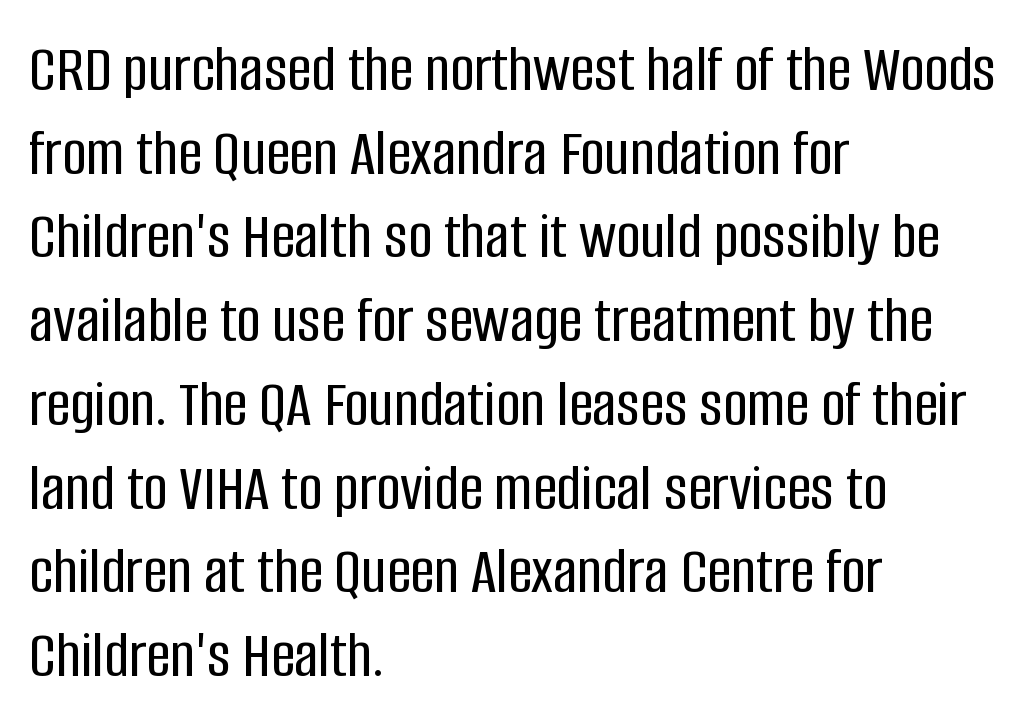
{"serif": "no", "italic": "no", "width": "condensed", "stroke_contrast": "low", "x_height": "large", "monospaced": "no", "underline": "no", "align": "left", "line_spacing": "normal", "line_spacing_ratio": 1.25, "letter_spacing": "normal", "letter_spacing_em": 0.0, "glyph_px": 67}
